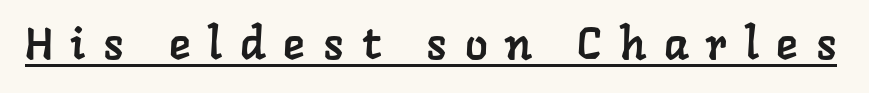
{"serif": "yes", "width": "normal", "stroke_contrast": "low", "x_height": "medium", "monospaced": "no", "underline": "yes", "letter_spacing": "wide", "letter_spacing_em": 0.4, "glyph_px": 45}
